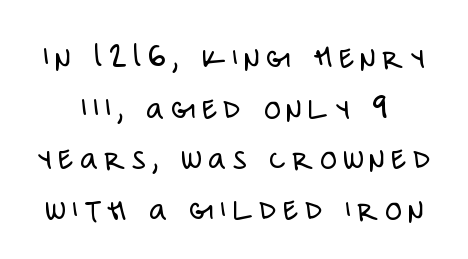
The image shows 34 px light, condensed sans-serif type, upright; set centered, normal line spacing (1.49x), not underlined; low stroke contrast and a large x-height.
